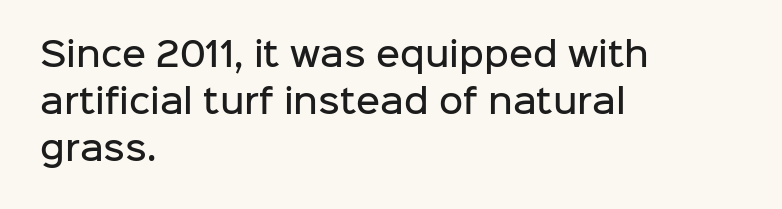
The image shows 33 px semibold sans-serif type, upright; set left-aligned, normal line spacing (1.43x), normal letter spacing, not underlined; low stroke contrast and a medium x-height.
